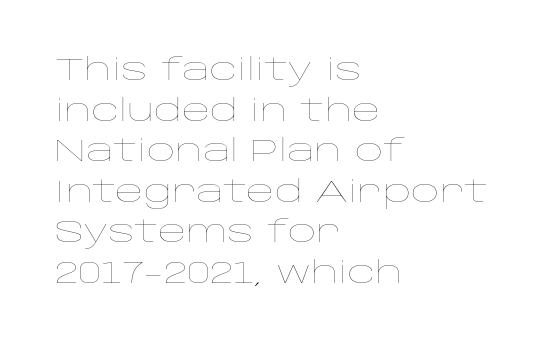
{"italic": "no", "bold": "no", "weight": "thin", "width": "wide", "stroke_contrast": "low", "x_height": "large", "monospaced": "no", "underline": "no", "align": "left", "line_spacing": "normal", "line_spacing_ratio": 1.31, "letter_spacing": "normal", "letter_spacing_em": 0.0, "glyph_px": 31}
